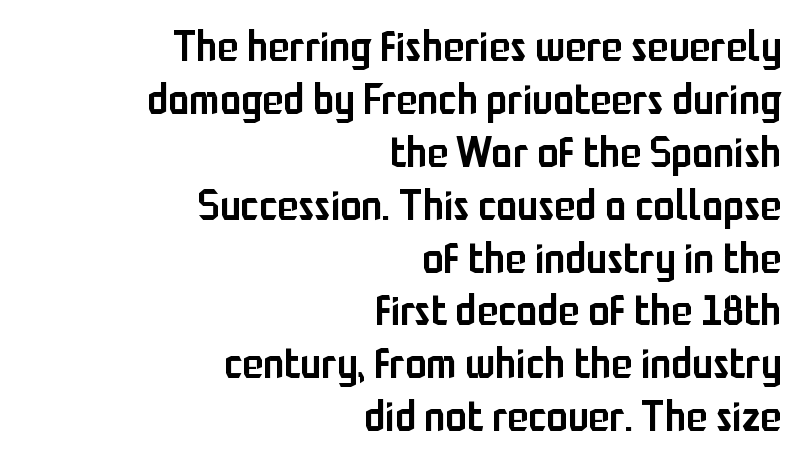
{"serif": "no", "italic": "no", "bold": "semi", "weight": "semibold", "width": "condensed", "stroke_contrast": "low", "x_height": "medium", "monospaced": "no", "underline": "no", "align": "right", "line_spacing_ratio": 1.23, "letter_spacing": "normal", "letter_spacing_em": 0.0, "glyph_px": 43}
